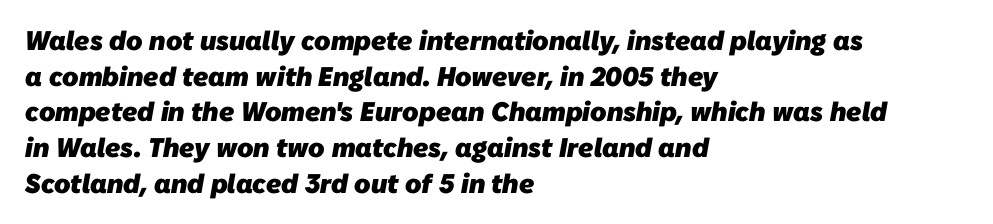
The image shows 27 px bold type; set left-aligned, normal line spacing (1.32x), normal letter spacing, not underlined.
